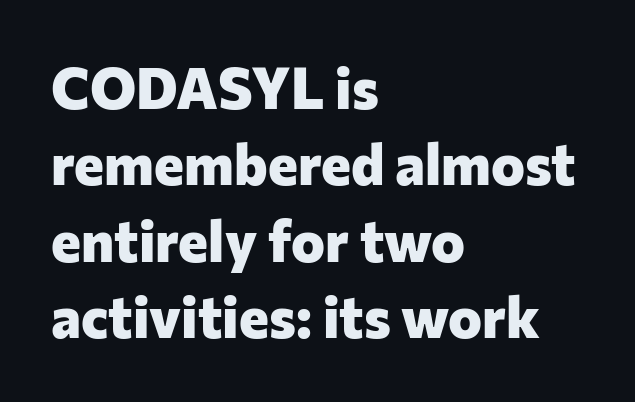
Q: Is the text bold? A: Yes.
Q: Is the text italic (slanted)? A: No, it is upright.
Q: Is the typeface a serif or a sans-serif typeface? A: Sans-serif.
Q: Is the text underlined? A: No.
Q: How is the paragraph aligned? A: Left-aligned.
Q: Is the spacing between letters normal or unusually wide? A: Normal.
Q: Is the spacing between lines tight, normal or loose? A: Normal.
Q: Width (condensed, normal, or wide)? A: Normal.
Q: Stroke contrast? A: Low.
Q: x-height? A: Medium.
Q: Monospaced? A: No.
